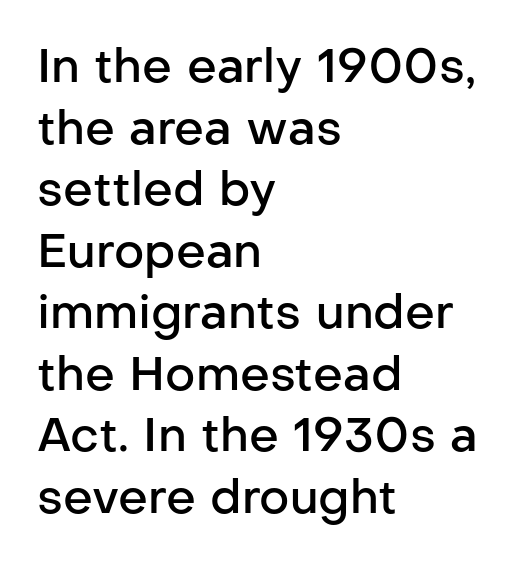
Q: Is the text bold? A: Semi-bold.
Q: Is the text italic (slanted)? A: No, it is upright.
Q: Is the typeface a serif or a sans-serif typeface? A: Sans-serif.
Q: Is the text underlined? A: No.
Q: How is the paragraph aligned? A: Left-aligned.
Q: Is the spacing between letters normal or unusually wide? A: Normal.
Q: Is the spacing between lines tight, normal or loose? A: Normal.
Q: Width (condensed, normal, or wide)? A: Normal.
Q: Stroke contrast? A: Low.
Q: x-height? A: Medium.
Q: Monospaced? A: No.
